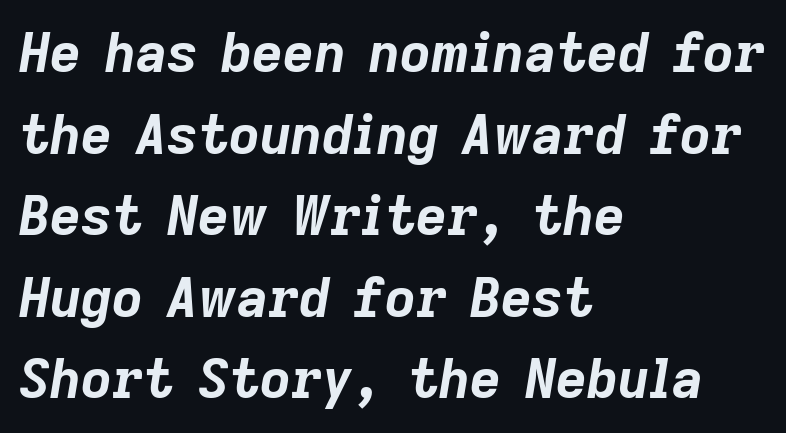
{"italic": "yes", "lean": "right", "slant_degrees": 9, "bold": "yes", "weight": "bold", "width": "normal", "stroke_contrast": "low", "x_height": "medium", "monospaced": "no", "underline": "no", "align": "left", "line_spacing": "normal", "line_spacing_ratio": 1.51, "letter_spacing": "normal", "letter_spacing_em": 0.0, "glyph_px": 54}
